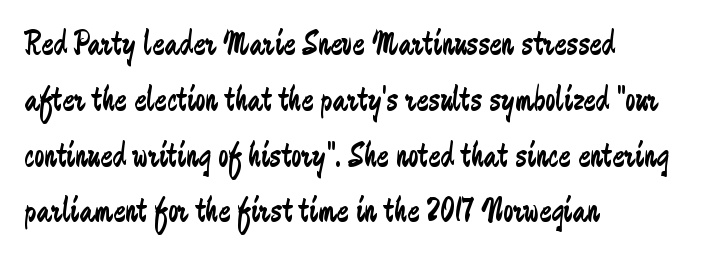
The image shows 36 px regular-weight, condensed sans-serif type; set left-aligned, normal line spacing (1.55x), normal letter spacing, not underlined; low stroke contrast and a medium x-height.
